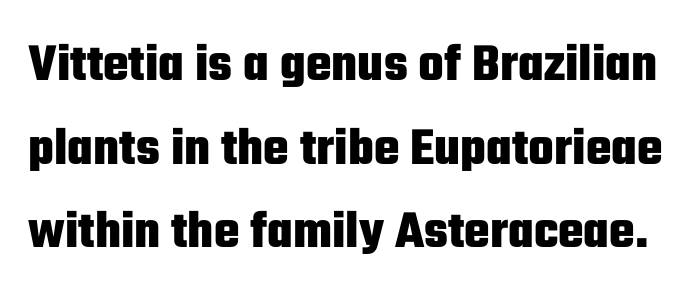
The typesetting leans heavy: a genuine bold. These lines were composed using upright roman letters. These lines sit exactly where default settings would place them. Tracking value appears to be zero — textbook default spacing. Spacing verdict: proportional, widths tailored to each character.
